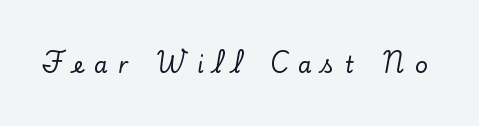
{"underline": "no", "letter_spacing": "wide", "letter_spacing_em": 0.47, "glyph_px": 22}
